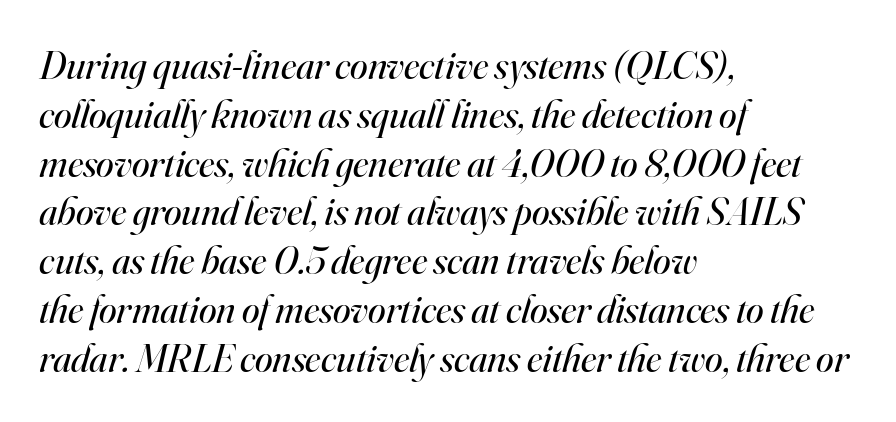
The image shows 40 px regular-weight serif type, italic (leaning right); set left-aligned, line spacing 1.22x, normal letter spacing, not underlined; high stroke contrast and a small x-height.
